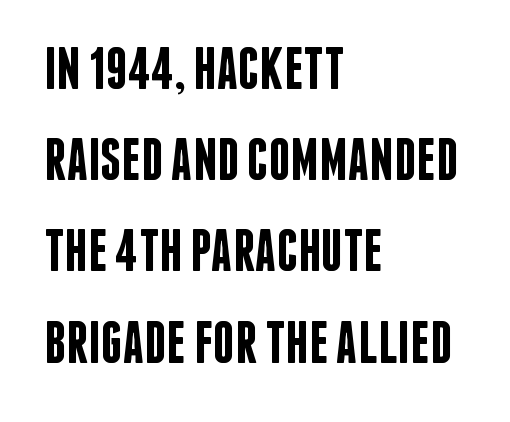
{"serif": "no", "italic": "no", "bold": "semi", "weight": "semibold", "width": "condensed", "stroke_contrast": "low", "x_height": "large", "monospaced": "no", "underline": "no", "align": "left", "line_spacing": "normal", "line_spacing_ratio": 1.52, "letter_spacing": "normal", "letter_spacing_em": 0.0, "glyph_px": 60}
